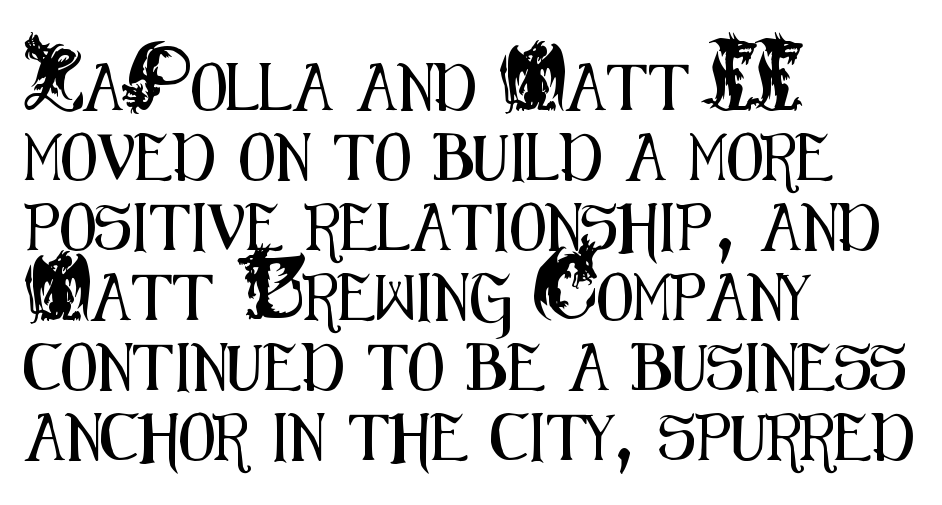
Q: Is the text italic (slanted)? A: No, it is upright.
Q: Is the typeface a serif or a sans-serif typeface? A: Sans-serif.
Q: Is the text underlined? A: No.
Q: How is the paragraph aligned? A: Left-aligned.
Q: Is the spacing between letters normal or unusually wide? A: Normal.
Q: Is the spacing between lines tight, normal or loose? A: Normal.
Q: Width (condensed, normal, or wide)? A: Condensed.
Q: Stroke contrast? A: Medium.
Q: x-height? A: Small.
Q: Monospaced? A: No.
